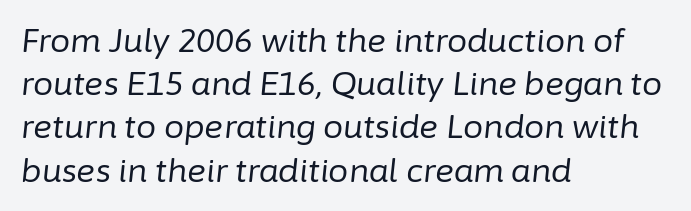
The image shows 32 px regular-weight type, italic (leaning right); set left-aligned, normal line spacing (1.35x), normal letter spacing, not underlined; low stroke contrast and a medium x-height.
